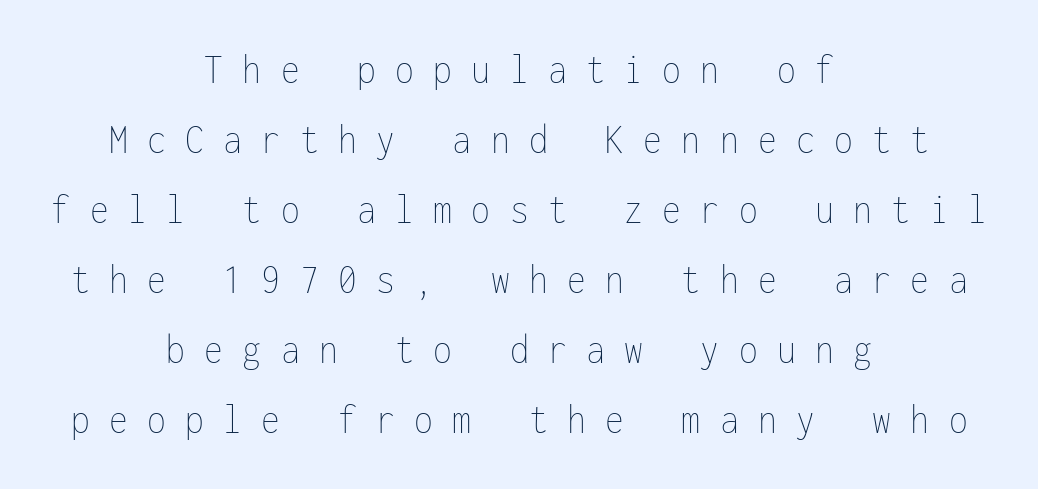
Every character here occupies the same horizontal width, giving the sample a typewriter-like rhythm. The letters stand straight up with perfectly vertical stems. Weight: regular or lighter. A normal amount of white space separates one row of letters from the next. Compared with a flush-left layout, this one balances lines on the center instead. A typesetter would call this heavily tracked-out type.
